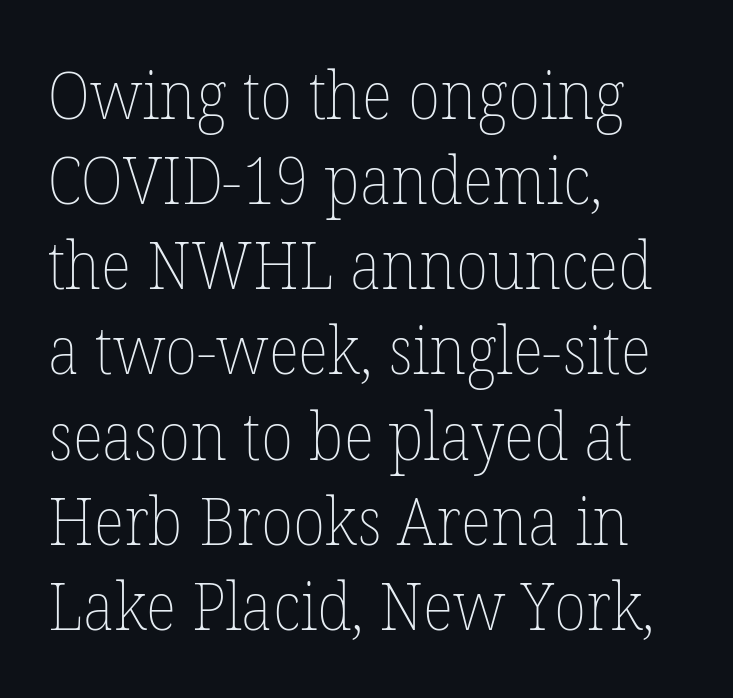
Line beginnings align vertically; line endings do not. The font sits on the lighter half of the weight spectrum, regular included. This rendering leaves character spacing at its baseline value. Beneath every word, the page is bare. The typography opts for an upright posture over an oblique one.
